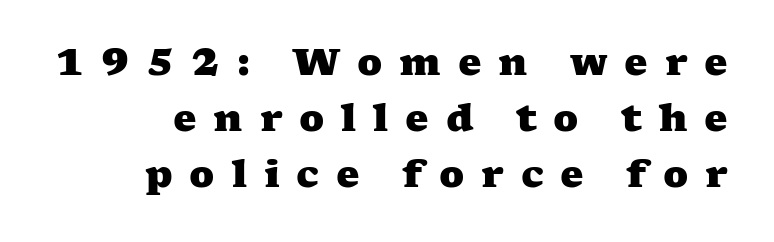
Notice how thick the strokes are: this is what a full bold looks like. In terms of letterspacing, this is a distinctly airy, spread setting. This rendering features lettering with no underline. Leading matches the norm, producing a regular column.
